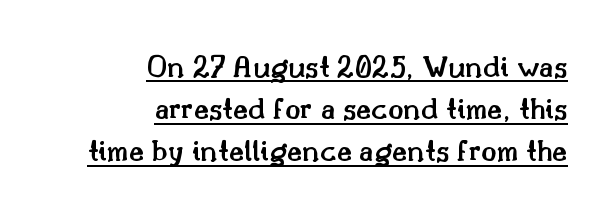
Notice how the stems are strictly vertical — no italics here. The paragraph shown leans on its right margin. Notice how a bar underscores the lettering throughout. Check where the strokes stop: tiny serifs finish them off. A typesetter would call this zero additional tracking.
